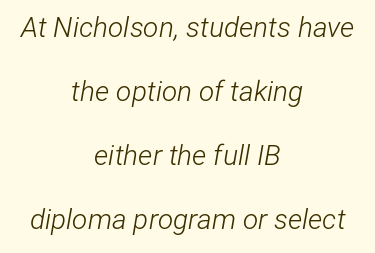
The image shows 28 px light, condensed type, italic (leaning right); set centered, loose line spacing (2.29x), normal letter spacing, not underlined; low stroke contrast and a medium x-height.
